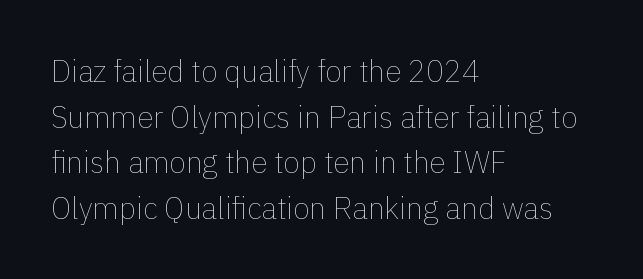
Ordinary non-slanted type is in use. Compared with typical paragraphs, the rows here are spaced about the same. Looks like regular typesetting: each glyph gets only the width it needs. Casual observation: everything's shoved over to the left. The font sits on the lighter half of the weight spectrum, regular included.
